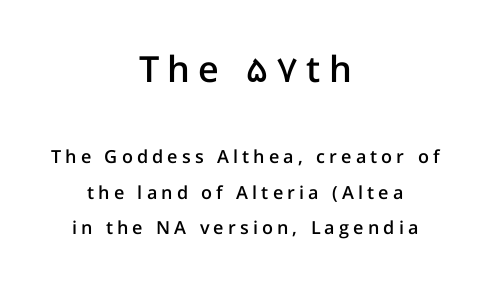
This sample is center-justified, so both line endings float freely. A typesetter would label this face a sans. Each letter keeps its own natural width here, so spacing adapts to shape. Tracking value appears strongly positive — letters spread wide. The rendering uses a large line-height, opening up the rows.
